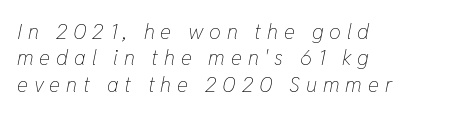
Q: Is the text bold? A: No.
Q: Is the text italic (slanted)? A: Yes, it leans right by about 11 degrees.
Q: Is the text underlined? A: No.
Q: How is the paragraph aligned? A: Left-aligned.
Q: Is the spacing between letters normal or unusually wide? A: Unusually wide.
Q: Is the spacing between lines tight, normal or loose? A: Normal.
